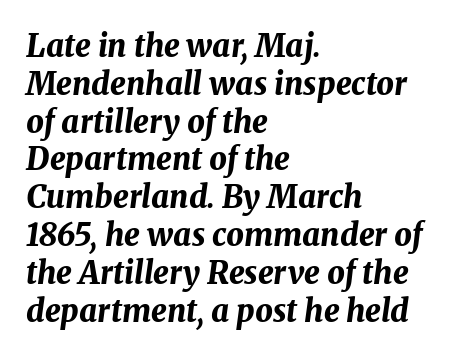
Slant detected: the letters are inclined. Words float on clear page, feet unadorned. Is the letter spacing exaggerated? No — it looks like the ordinary default. Proportional: the letters do not fall into vertical columns.
